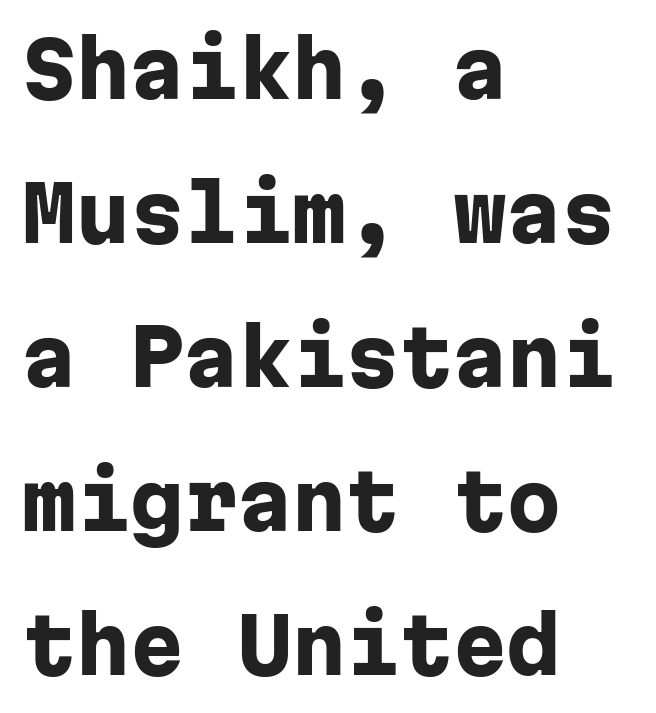
Is this a fixed-width face? Yes — each glyph sits in an identical cell. Rendered with straight, roman letterforms. The string is rendered with underlining switched off. The typesetting leans heavy: a genuine bold.
